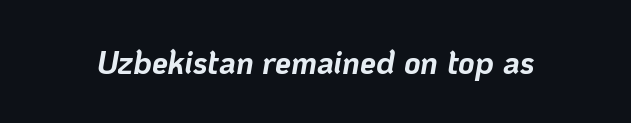
{"italic": "yes", "lean": "right", "slant_degrees": 10, "bold": "yes", "weight": "bold", "width": "normal", "stroke_contrast": "low", "x_height": "medium", "monospaced": "no", "underline": "no", "letter_spacing": "normal", "letter_spacing_em": 0.0, "glyph_px": 32}
